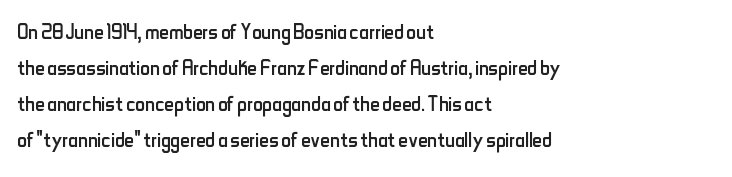
Q: Is the text bold? A: No.
Q: Is the text italic (slanted)? A: No, it is upright.
Q: Is the text underlined? A: No.
Q: How is the paragraph aligned? A: Left-aligned.
Q: Is the spacing between letters normal or unusually wide? A: Normal.
Q: Is the spacing between lines tight, normal or loose? A: Normal.
